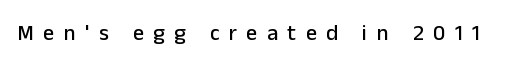
The words here are not underlined. The tracking reads as deliberately expanded to a designer's eye. The lettering holds an erect, upright posture throughout.
